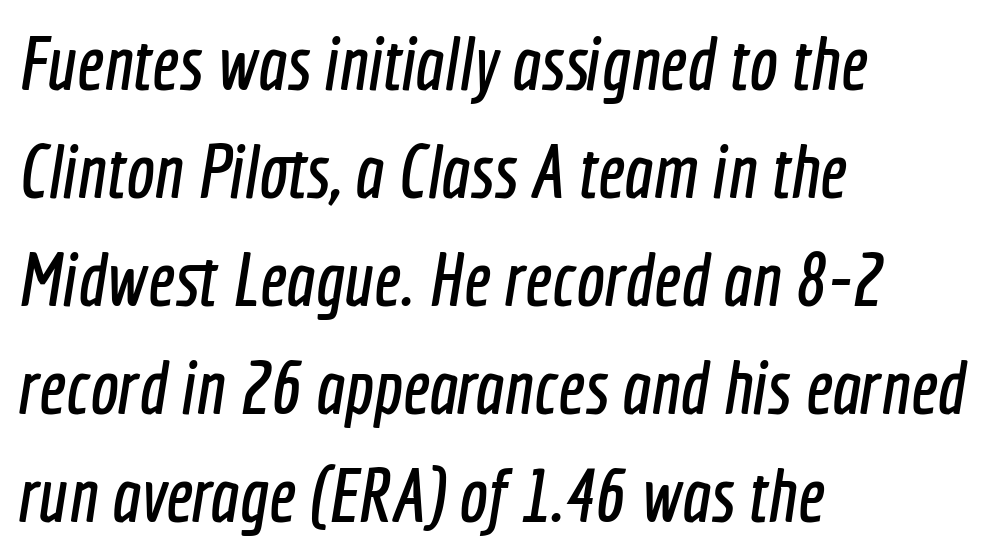
The image shows 76 px condensed sans-serif type; set left-aligned, normal line spacing (1.42x), normal letter spacing, not underlined; a medium x-height.
